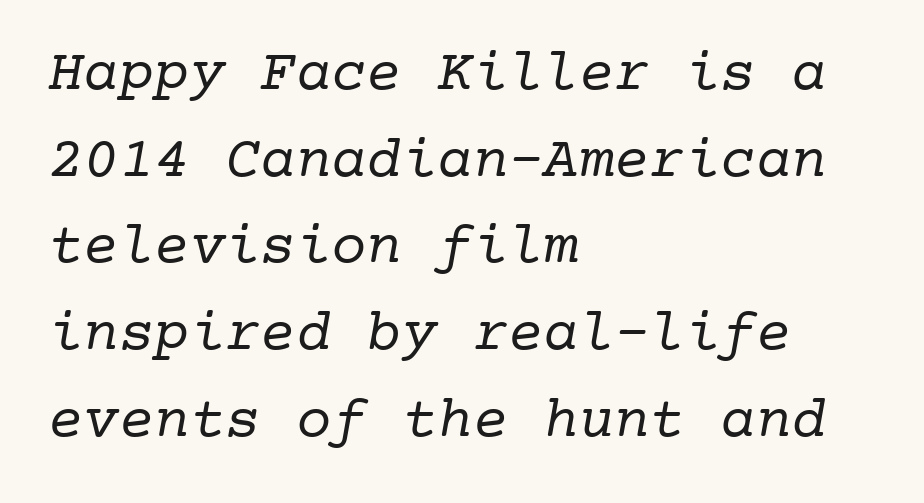
Q: Is the text bold? A: No.
Q: Is the typeface a serif or a sans-serif typeface? A: Serif.
Q: Is the text underlined? A: No.
Q: How is the paragraph aligned? A: Left-aligned.
Q: Is the spacing between letters normal or unusually wide? A: Normal.
Q: Is the spacing between lines tight, normal or loose? A: Normal.
Q: Width (condensed, normal, or wide)? A: Normal.
Q: Stroke contrast? A: Low.
Q: x-height? A: Medium.
Q: Monospaced? A: Yes.
